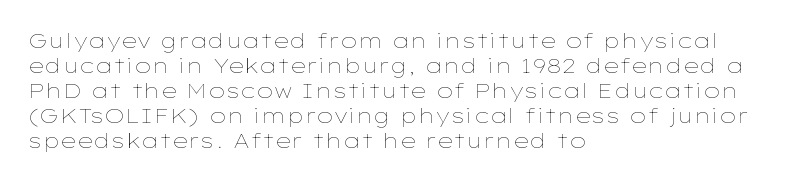
The image shows 20 px text type, upright; set left-aligned, normal line spacing (1.25x), normal letter spacing, not underlined.
